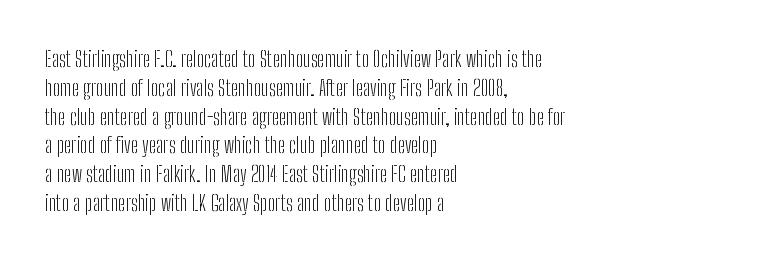
{"italic": "no", "bold": "no", "underline": "no", "align": "left", "line_spacing": "normal", "line_spacing_ratio": 1.31, "letter_spacing": "normal", "letter_spacing_em": 0.0, "glyph_px": 22}
